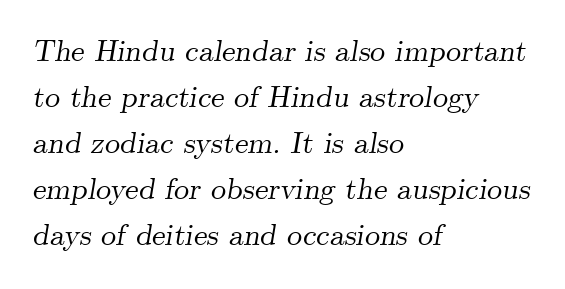
Standard letterfit; no display-style spreading of the glyphs. The glyphs look as if they've been sheared to an angle. Anything drawn beneath the words? Only blank space. If you measured baseline to baseline, you'd find a middling distance.
